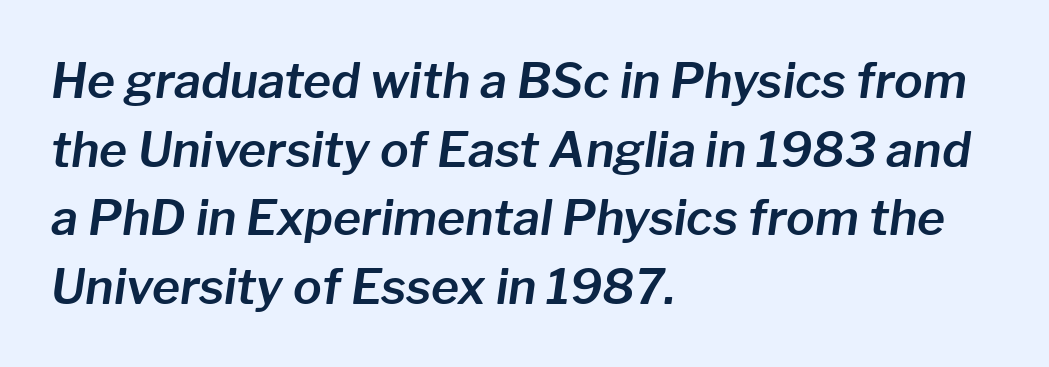
Visually the block forms a straight wall on the left and a jagged coastline on the right. This sample has the flowing, uneven cadence of proportional lettering. Posture: slanted. Does extra space separate the letters? No, they use regular spacing. The space directly below the letters is spotless.
